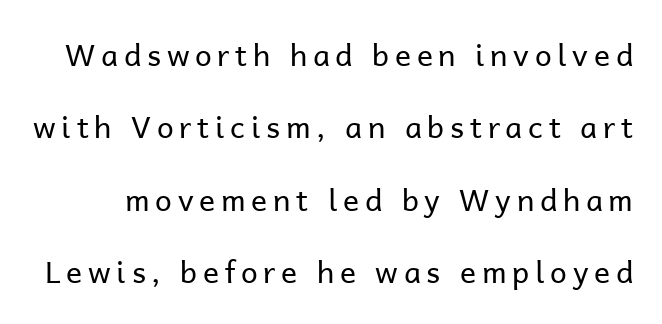
Is this a fixed-width face? No — the glyphs have proportional, varying widths. Glance below the letters and you will spot only blank space. The glyphs in this specimen are sans serif. Stems here are at most as thick as an everyday book face. These lines stand farther apart than default settings would place them.
